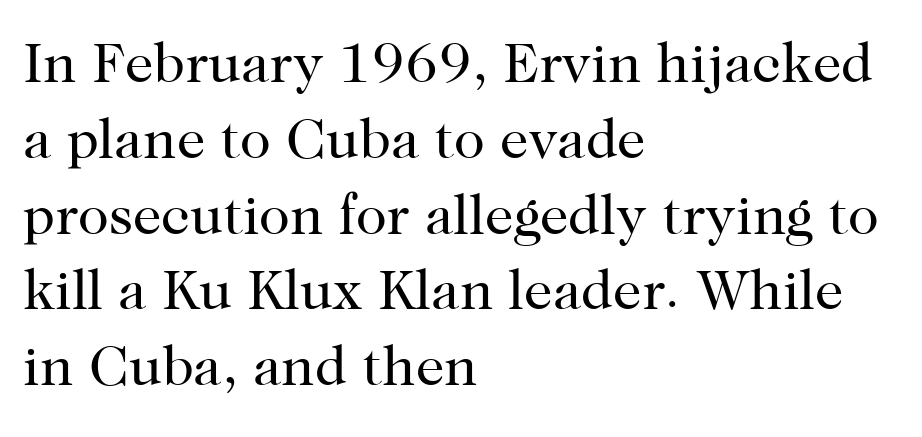
Think standard paragraph weight, or any step lighter than that. The typesetter chose a ragged-right arrangement here. In terms of posture, this sample is upright. These lines are rendered in a variable-pitch font.
